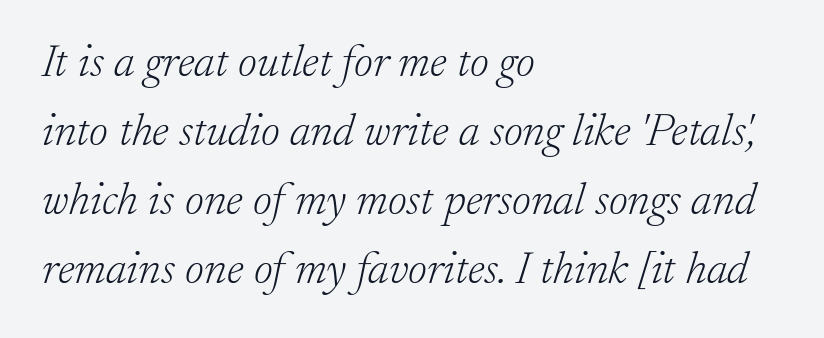
The letters look calm and open, with moderate or lighter stems. Interline gaps are of average width in this sample. The font's italic variant was chosen for this text. The string is rendered with underlining switched off. Tracking here is standard; glyphs follow each other at the usual distance.
